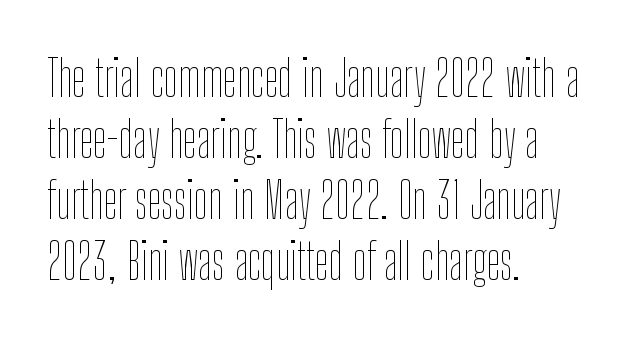
Q: Is the text bold? A: No.
Q: Is the text italic (slanted)? A: No, it is upright.
Q: Is the text underlined? A: No.
Q: How is the paragraph aligned? A: Left-aligned.
Q: Is the spacing between letters normal or unusually wide? A: Normal.
Q: Width (condensed, normal, or wide)? A: Condensed.
Q: Stroke contrast? A: Low.
Q: x-height? A: Medium.
Q: Monospaced? A: No.
